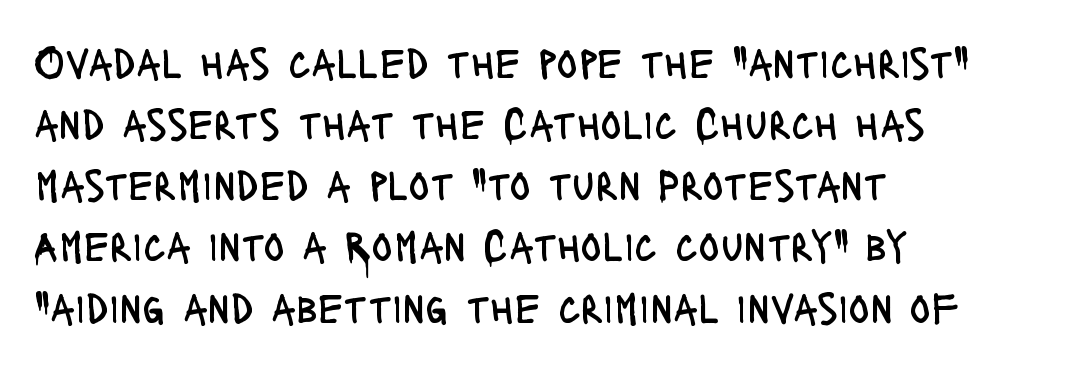
Students, observe: this is what conventionally led text looks like. Caption: multi-line text, flush left, ragged right. The rendering uses natural spacing where letterforms have individual widths. These lines keep a tight, regular rhythm from letter to letter.
